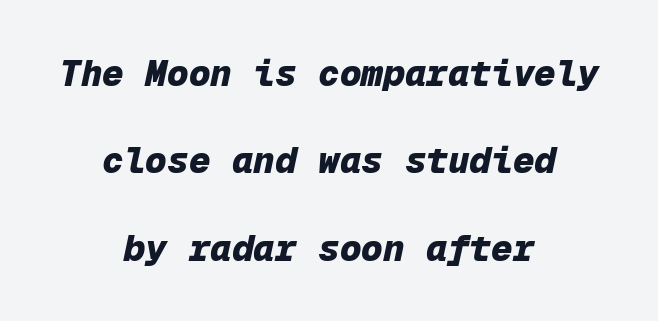
{"italic": "yes", "lean": "right", "slant_degrees": 12, "bold": "yes", "weight": "heavy", "width": "normal", "stroke_contrast": "low", "x_height": "medium", "monospaced": "yes", "underline": "no", "align": "center", "line_spacing": "loose", "line_spacing_ratio": 2.43, "letter_spacing": "normal", "letter_spacing_em": 0.0, "glyph_px": 36}
